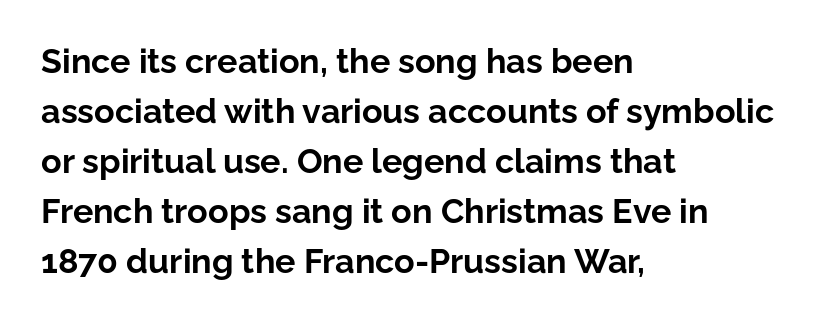
{"serif": "no", "italic": "no", "bold": "yes", "weight": "bold", "width": "normal", "stroke_contrast": "low", "x_height": "medium", "monospaced": "no", "underline": "no", "align": "left", "line_spacing": "normal", "line_spacing_ratio": 1.47, "letter_spacing": "normal", "letter_spacing_em": 0.0, "glyph_px": 34}
